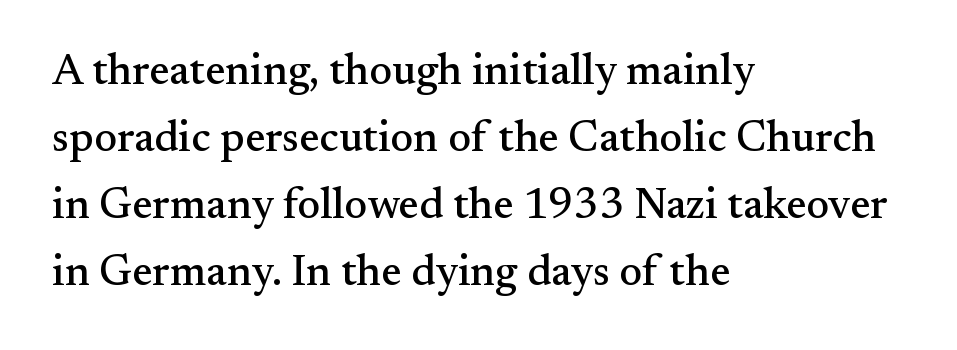
The image shows 43 px serif type, upright; set left-aligned, normal line spacing (1.56x), normal letter spacing, not underlined; medium stroke contrast and a small x-height.
